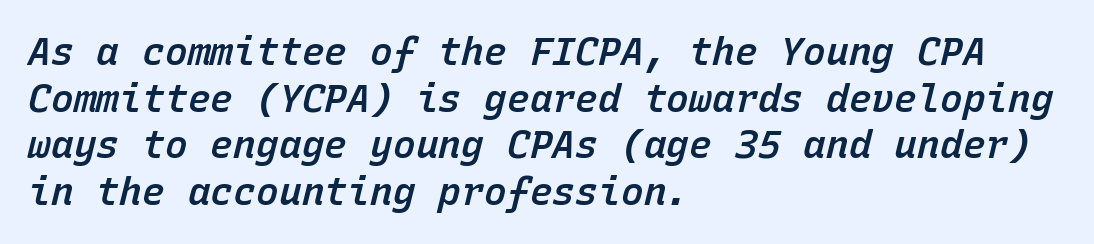
Q: Is the text bold? A: Semi-bold.
Q: Is the text italic (slanted)? A: Yes, it leans right by about 15 degrees.
Q: Is the text underlined? A: No.
Q: How is the paragraph aligned? A: Left-aligned.
Q: Is the spacing between letters normal or unusually wide? A: Normal.
Q: Width (condensed, normal, or wide)? A: Normal.
Q: Stroke contrast? A: Low.
Q: x-height? A: Medium.
Q: Monospaced? A: Yes.
